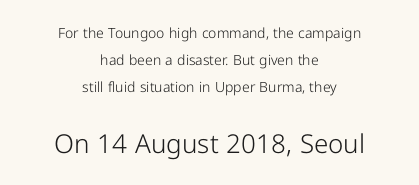
{"italic": "no", "bold": "no", "underline": "no", "align": "center", "line_spacing": "loose", "line_spacing_ratio": 1.93, "letter_spacing": "normal", "letter_spacing_em": 0.0, "larger_block": "second", "size_ratio": 1.86, "glyph_px": 26}
